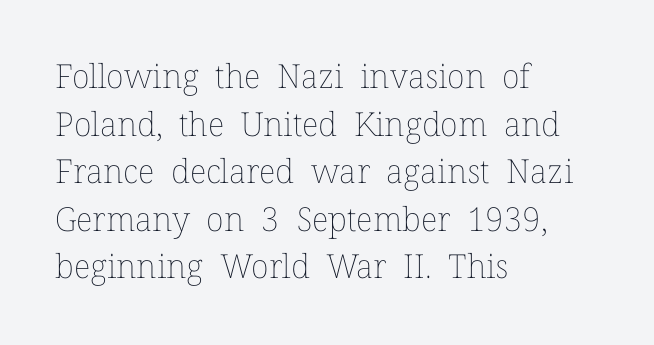
The letters advance in unequal steps, a hallmark of proportional type. Tall strokes in this sample are plumb rather than angled. No heavy texture on the line: the type isn't bold. The vertical gap from one line to the next is medium. Glyph-to-glyph distance matches everyday printed text.
